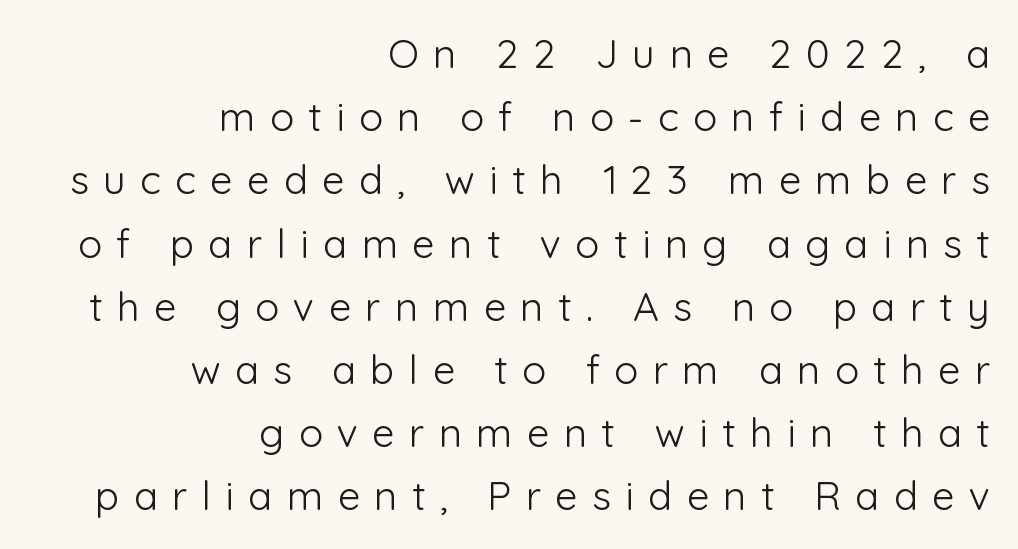
The image shows 40 px light sans-serif type, upright; set right-aligned, normal line spacing (1.58x), unusually wide letter spacing (+0.36 em), not underlined; low stroke contrast and a medium x-height.
